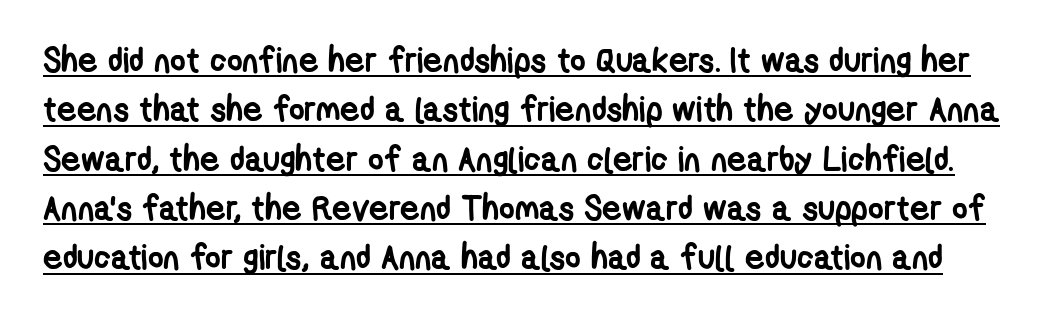
Q: Is the text bold? A: Yes.
Q: Is the typeface a serif or a sans-serif typeface? A: Sans-serif.
Q: Is the text underlined? A: Yes.
Q: Is the spacing between letters normal or unusually wide? A: Normal.
Q: Is the spacing between lines tight, normal or loose? A: Normal.
Q: Width (condensed, normal, or wide)? A: Condensed.
Q: Stroke contrast? A: Low.
Q: x-height? A: Medium.
Q: Monospaced? A: No.
